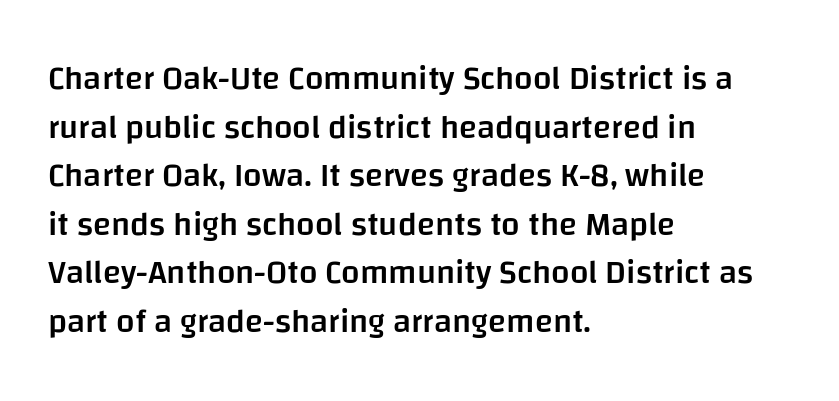
Q: Is the text bold? A: Semi-bold.
Q: Is the text italic (slanted)? A: No, it is upright.
Q: Is the typeface a serif or a sans-serif typeface? A: Sans-serif.
Q: Is the text underlined? A: No.
Q: How is the paragraph aligned? A: Left-aligned.
Q: Is the spacing between letters normal or unusually wide? A: Normal.
Q: Is the spacing between lines tight, normal or loose? A: Normal.
Q: Width (condensed, normal, or wide)? A: Normal.
Q: Stroke contrast? A: Low.
Q: x-height? A: Large.
Q: Monospaced? A: No.
